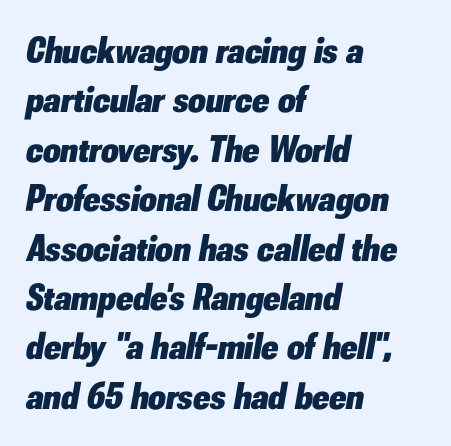
The image shows 38 px heavy type, italic (leaning right); set left-aligned, normal line spacing (1.3x), normal letter spacing, not underlined; low stroke contrast and a small x-height.
